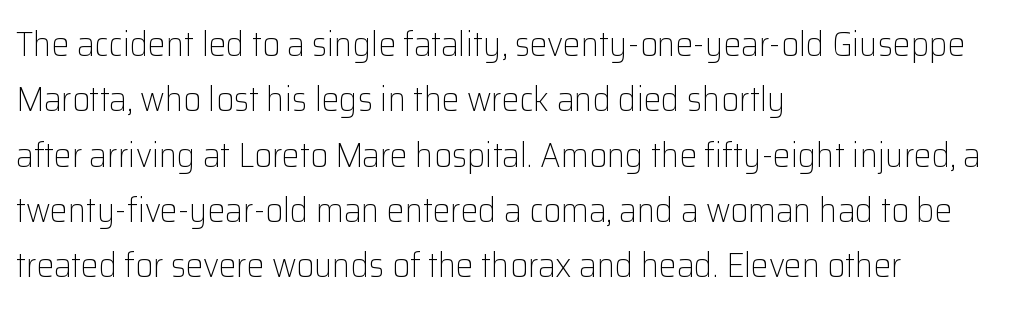
Each word holds together tightly as a unit, with standard inter-letter gaps. No heavy texture on the line: the type isn't bold. Nope, no serifs anywhere on these letters. This block has exactly the height ordinary leading produces. You could not count columns in this text — the font is proportionally spaced.
